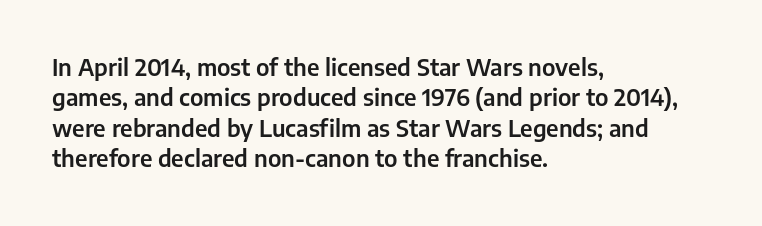
The face used here is rendered with its standard letterfit. These lines are set flush left with a ragged right edge. The glyphs are unaccompanied by any horizontal stroke below them. Normally led — the rows are evenly, conventionally spaced. Do the letters lean? They stand straight.
